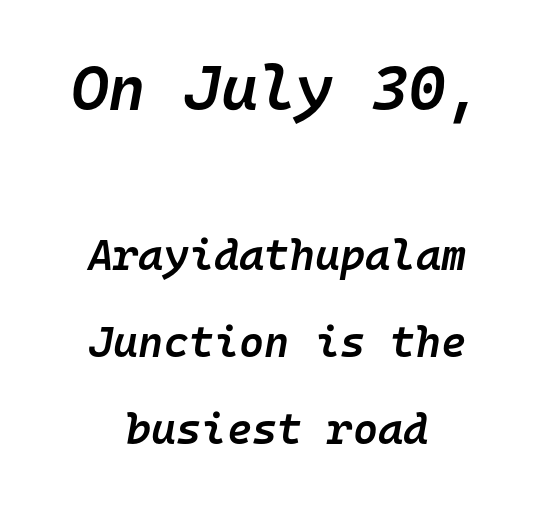
{"italic": "yes", "lean": "right", "slant_degrees": 10, "bold": "semi", "weight": "semibold", "width": "normal", "stroke_contrast": "low", "x_height": "medium", "monospaced": "yes", "underline": "no", "align": "center", "line_spacing": "loose", "line_spacing_ratio": 2.02, "letter_spacing": "normal", "letter_spacing_em": 0.0, "larger_block": "first", "size_ratio": 1.49, "glyph_px": 64}
